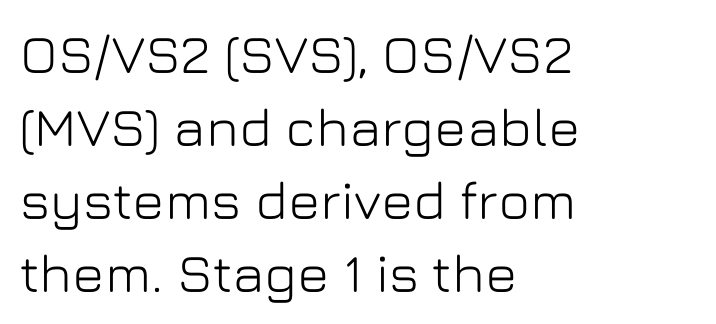
Note the varied advance widths — an 'i' is clearly narrower than an 'm'. Letterform terminals end flat and unadorned throughout the passage. Quick note: not italic, upright. Interline gaps are of average width in this sample. Beneath every word, the page is bare. These lines stack with their left ends in a neat column.
